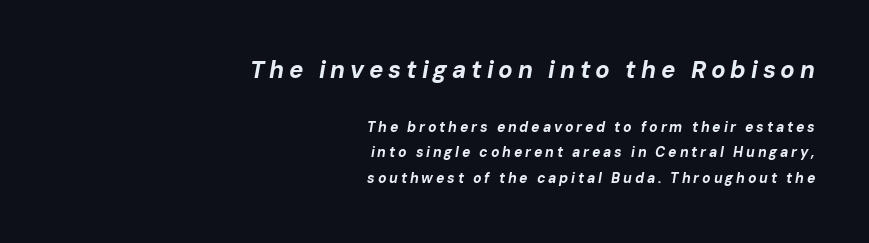
The image shows 24 px bold type, italic (leaning right); set right-aligned, line spacing 1.85x, unusually wide letter spacing (+0.2 em), not underlined; the first (top) block is 1.71x larger.
